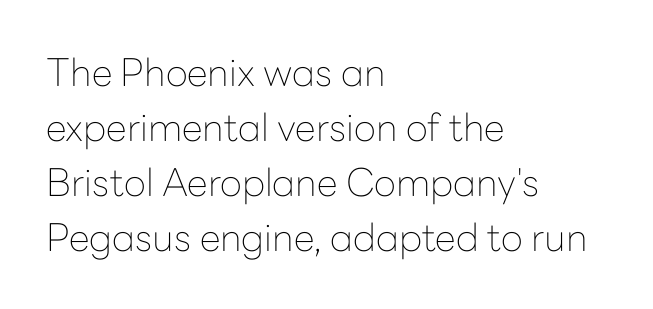
{"serif": "no", "italic": "no", "bold": "no", "weight": "thin", "width": "normal", "stroke_contrast": "low", "x_height": "medium", "monospaced": "no", "underline": "no", "align": "left", "line_spacing": "normal", "line_spacing_ratio": 1.45, "letter_spacing": "normal", "letter_spacing_em": 0.0, "glyph_px": 38}
